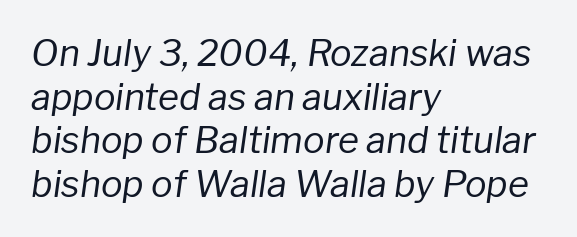
{"italic": "yes", "lean": "right", "slant_degrees": 8, "bold": "no", "weight": "regular", "width": "normal", "stroke_contrast": "low", "x_height": "medium", "monospaced": "no", "underline": "no", "align": "left", "line_spacing_ratio": 1.21, "letter_spacing": "normal", "letter_spacing_em": 0.0, "glyph_px": 36}
